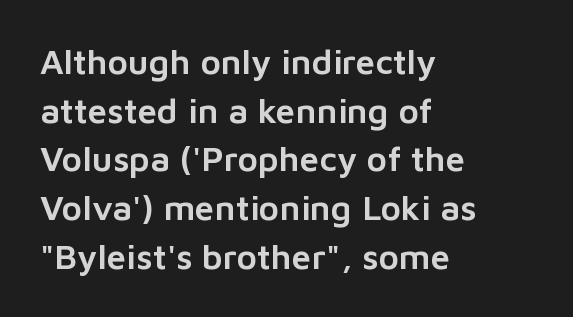
Q: Is the text italic (slanted)? A: No, it is upright.
Q: Is the typeface a serif or a sans-serif typeface? A: Sans-serif.
Q: Is the text underlined? A: No.
Q: How is the paragraph aligned? A: Left-aligned.
Q: Is the spacing between letters normal or unusually wide? A: Normal.
Q: Is the spacing between lines tight, normal or loose? A: Normal.
Q: Width (condensed, normal, or wide)? A: Normal.
Q: Stroke contrast? A: Low.
Q: x-height? A: Medium.
Q: Monospaced? A: No.
